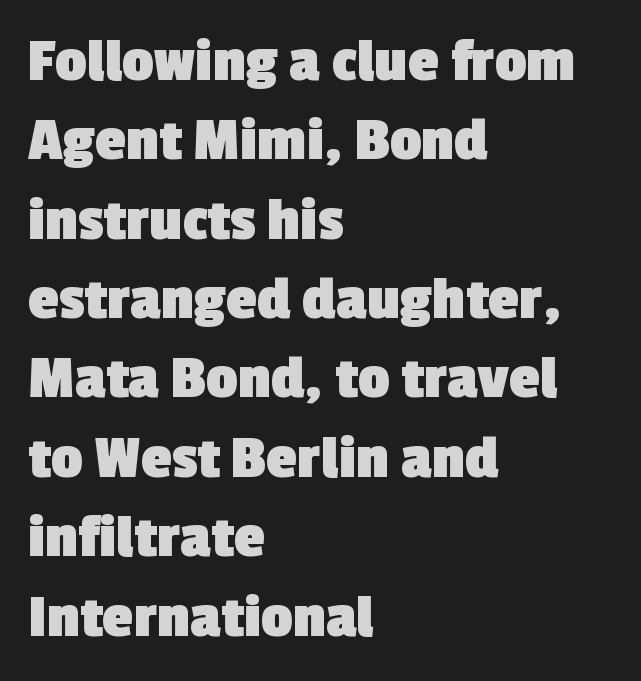
Q: Is the text bold? A: Yes.
Q: Is the typeface a serif or a sans-serif typeface? A: Sans-serif.
Q: Is the text underlined? A: No.
Q: How is the paragraph aligned? A: Left-aligned.
Q: Is the spacing between letters normal or unusually wide? A: Normal.
Q: Is the spacing between lines tight, normal or loose? A: Normal.
Q: Width (condensed, normal, or wide)? A: Normal.
Q: x-height? A: Medium.
Q: Monospaced? A: No.
